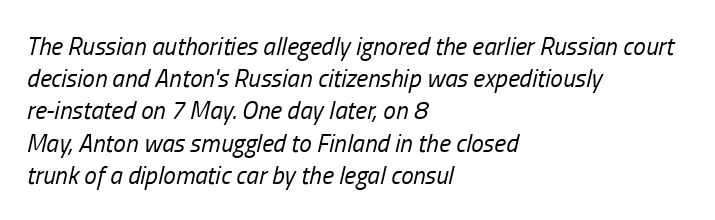
The letterforms sit at book weight or below. The area under the type is left untouched. Teacher's note: observe the even left margin — that is flush-left alignment. Italic? Definitely — the glyphs are oblique. The letterforms sit shoulder to shoulder at normal distance. Regarding leading, the lines here are spaced in the standard way.
